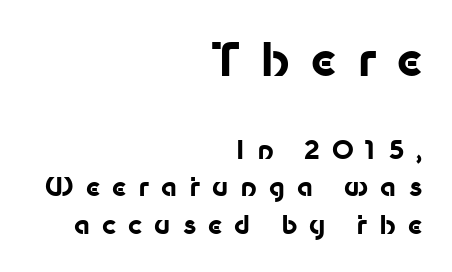
Q: Is the text bold? A: Yes.
Q: Is the text italic (slanted)? A: No, it is upright.
Q: Is the typeface a serif or a sans-serif typeface? A: Sans-serif.
Q: Is the text underlined? A: No.
Q: How is the paragraph aligned? A: Right-aligned.
Q: Is the spacing between letters normal or unusually wide? A: Unusually wide.
Q: Is the spacing between lines tight, normal or loose? A: Normal.
Q: Which block of text is set in a larger size, the first (top) or the second (bottom)? A: The first (top) one.
Q: Width (condensed, normal, or wide)? A: Normal.
Q: Stroke contrast? A: Low.
Q: x-height? A: Medium.
Q: Monospaced? A: No.
